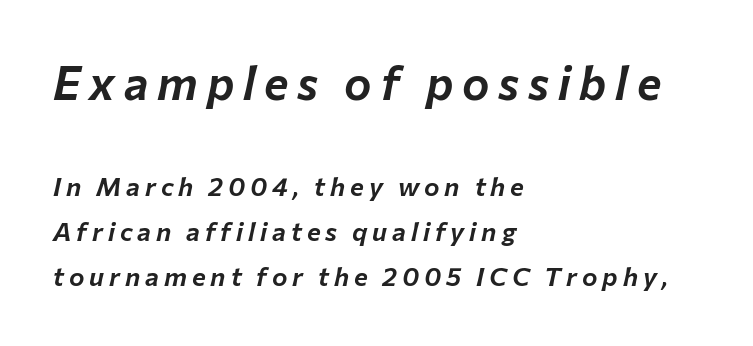
{"italic": "yes", "lean": "right", "slant_degrees": 12, "width": "normal", "stroke_contrast": "low", "x_height": "medium", "monospaced": "no", "underline": "no", "align": "left", "line_spacing_ratio": 1.73, "larger_block": "first", "size_ratio": 1.77, "glyph_px": 46}
